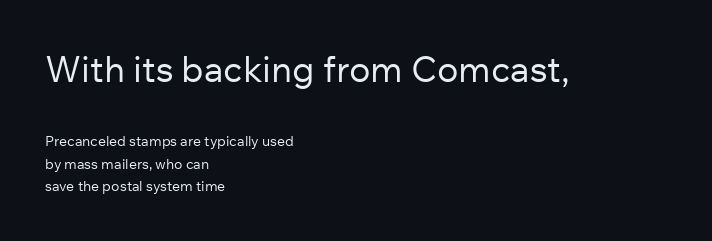
Q: Is the text bold? A: No.
Q: Is the text italic (slanted)? A: No, it is upright.
Q: Is the typeface a serif or a sans-serif typeface? A: Sans-serif.
Q: Is the text underlined? A: No.
Q: How is the paragraph aligned? A: Left-aligned.
Q: Is the spacing between letters normal or unusually wide? A: Normal.
Q: Is the spacing between lines tight, normal or loose? A: Normal.
Q: Which block of text is set in a larger size, the first (top) or the second (bottom)? A: The first (top) one.
Q: Width (condensed, normal, or wide)? A: Normal.
Q: Stroke contrast? A: Low.
Q: x-height? A: Medium.
Q: Monospaced? A: No.
